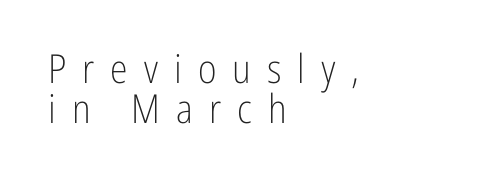
The image shows 40 px light, condensed sans-serif type, upright; set left-aligned, tight line spacing (1.01x), unusually wide letter spacing (+0.4 em), not underlined; low stroke contrast and a medium x-height.
